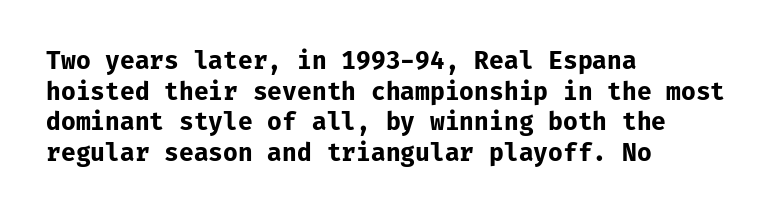
Summary of weight: heavy, a full bold. Tracking value appears to be zero — textbook default spacing. No italicization has been applied; the sample stays upright. The words here are not underlined. A normal amount of white space separates one row of letters from the next.
